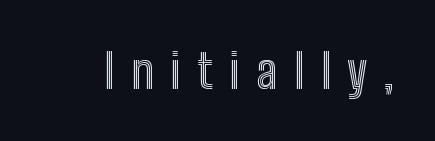
Proportional: the letters do not fall into vertical columns. Honestly, the letter spacing is so wide it's the main thing you notice. The words here are not underlined. Nope, not italic — everything's standing straight.
